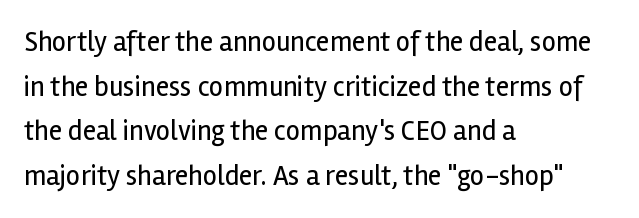
Q: Is the text bold? A: No.
Q: Is the text italic (slanted)? A: No, it is upright.
Q: Is the typeface a serif or a sans-serif typeface? A: Sans-serif.
Q: Is the text underlined? A: No.
Q: How is the paragraph aligned? A: Left-aligned.
Q: Is the spacing between letters normal or unusually wide? A: Normal.
Q: Is the spacing between lines tight, normal or loose? A: Normal.
Q: Width (condensed, normal, or wide)? A: Normal.
Q: x-height? A: Medium.
Q: Monospaced? A: No.
